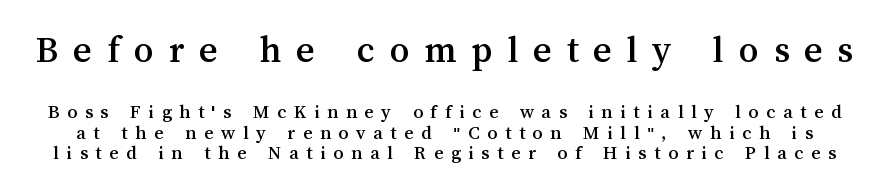
{"italic": "no", "width": "normal", "stroke_contrast": "medium", "x_height": "medium", "monospaced": "no", "underline": "no", "line_spacing": "tight", "line_spacing_ratio": 1.04, "letter_spacing": "wide", "letter_spacing_em": 0.38, "larger_block": "first", "size_ratio": 1.95, "glyph_px": 39}
